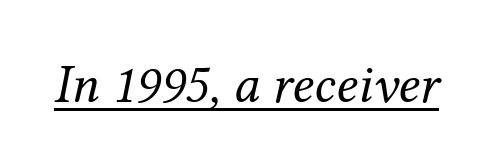
Typographically, this falls in the serif category. In terms of posture, this sample is oblique. Note the varied advance widths — an 'i' is clearly narrower than an 'm'. The sample's only ornament is a line tracing under the words. Weight class: somewhere from thin through regular. Nobody touched the tracking dial on this one.
